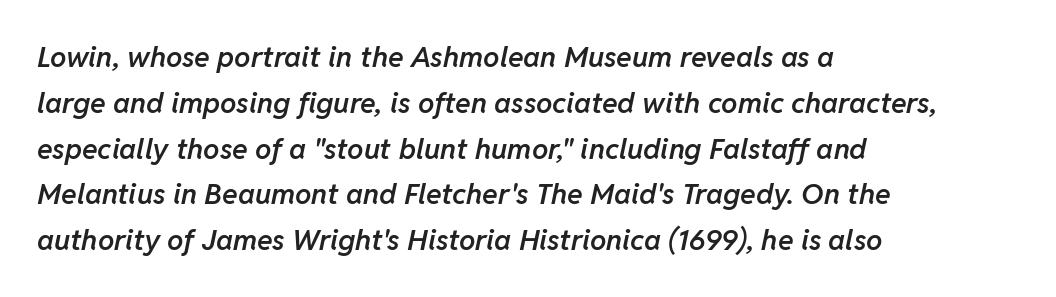
Descenders hang freely into open space. Notice how descenders clear the ascenders below comfortably — that's standard leading. Emphasis-style slanted type is in use. The strokes are fattened partway — semibold, not bold. Here the designer chose a conventional face with non-uniform glyph widths. Characters follow at the spacing the type designer built in.
